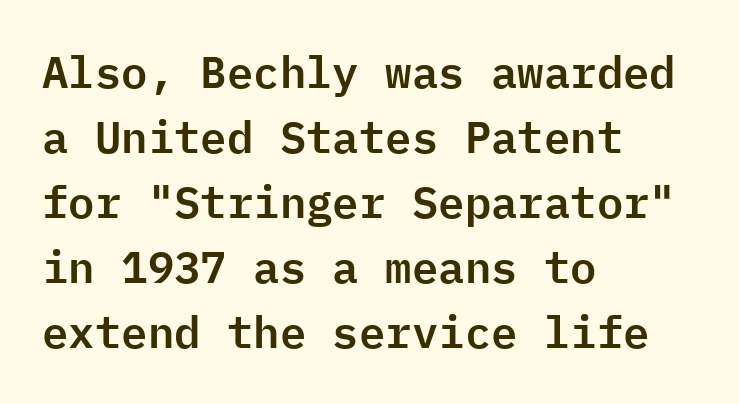
Letter spacing: default. The space between consecutive lines is moderate. The foot of each line stays bare and open. These lines are set flush left with a ragged right edge. Spacing verdict: monospaced, one width for all characters.
